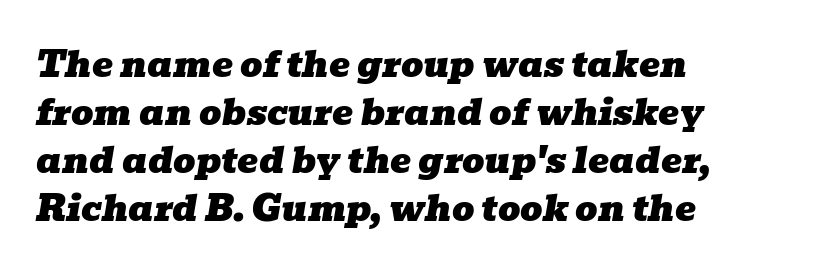
Q: Is the text italic (slanted)? A: Yes, it leans right by about 10 degrees.
Q: Is the typeface a serif or a sans-serif typeface? A: Serif.
Q: Is the text underlined? A: No.
Q: How is the paragraph aligned? A: Left-aligned.
Q: Is the spacing between letters normal or unusually wide? A: Normal.
Q: Is the spacing between lines tight, normal or loose? A: Normal.
Q: Width (condensed, normal, or wide)? A: Wide.
Q: Stroke contrast? A: Low.
Q: x-height? A: Medium.
Q: Monospaced? A: No.
